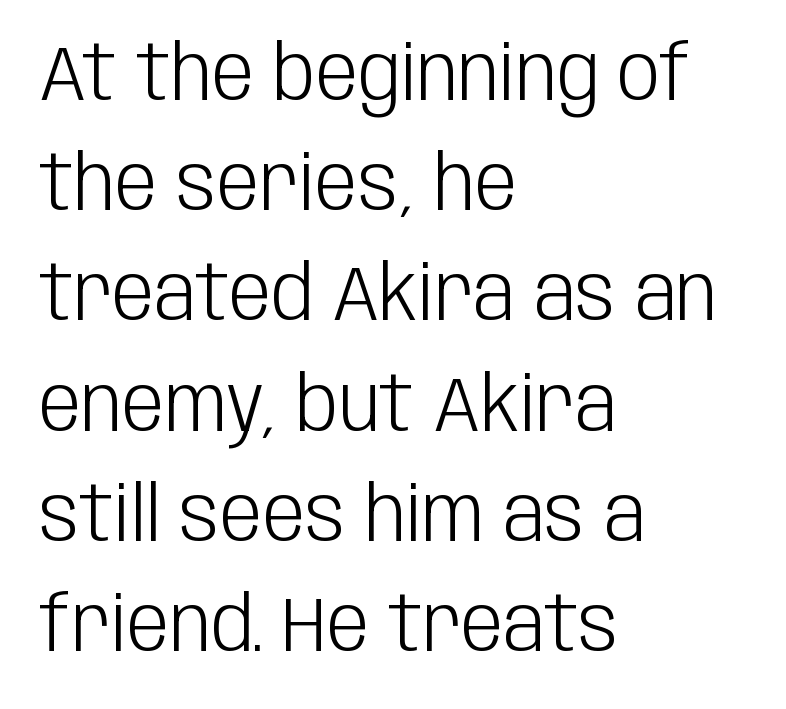
Q: Is the text bold? A: No.
Q: Is the text italic (slanted)? A: No, it is upright.
Q: Is the typeface a serif or a sans-serif typeface? A: Sans-serif.
Q: Is the text underlined? A: No.
Q: How is the paragraph aligned? A: Left-aligned.
Q: Is the spacing between letters normal or unusually wide? A: Normal.
Q: Is the spacing between lines tight, normal or loose? A: Normal.
Q: Width (condensed, normal, or wide)? A: Condensed.
Q: Stroke contrast? A: Low.
Q: x-height? A: Large.
Q: Monospaced? A: No.
